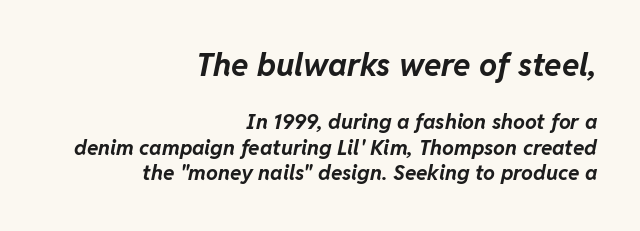
Q: Is the text bold? A: Yes.
Q: Is the text italic (slanted)? A: Yes, it leans right by about 11 degrees.
Q: Is the text underlined? A: No.
Q: How is the paragraph aligned? A: Right-aligned.
Q: Is the spacing between letters normal or unusually wide? A: Normal.
Q: Which block of text is set in a larger size, the first (top) or the second (bottom)? A: The first (top) one.
Q: Width (condensed, normal, or wide)? A: Normal.
Q: Stroke contrast? A: Low.
Q: x-height? A: Medium.
Q: Monospaced? A: No.
